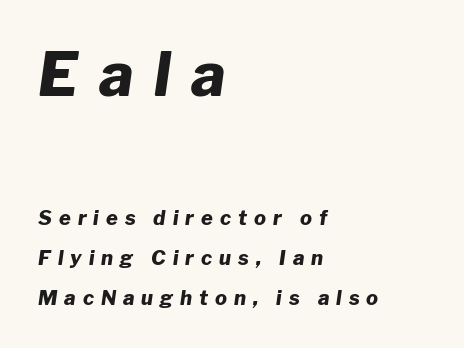
{"italic": "yes", "lean": "right", "slant_degrees": 8, "bold": "yes", "weight": "heavy", "width": "normal", "stroke_contrast": "low", "x_height": "medium", "monospaced": "no", "underline": "no", "align": "left", "line_spacing": "loose", "line_spacing_ratio": 1.99, "letter_spacing": "wide", "letter_spacing_em": 0.35, "larger_block": "first", "size_ratio": 3.0, "glyph_px": 60}
